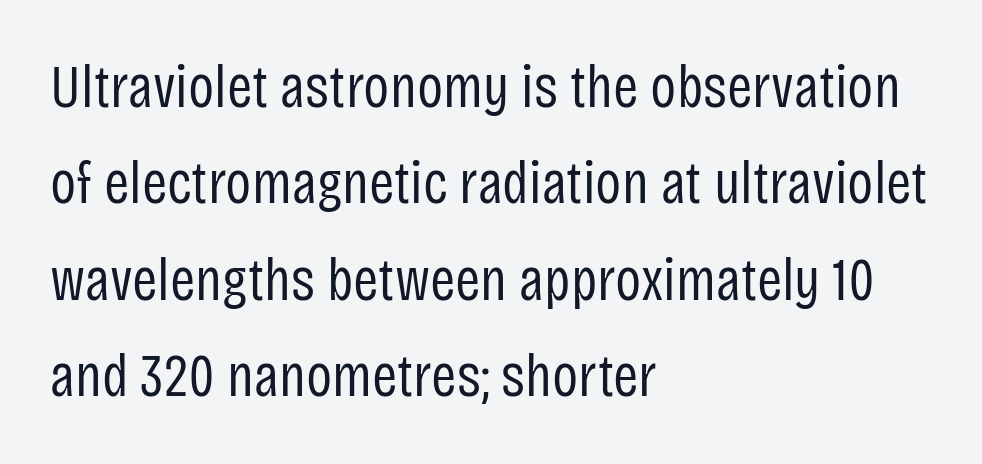
The image shows 61 px regular-weight, condensed sans-serif type, upright; set left-aligned, normal line spacing (1.58x), normal letter spacing, not underlined; low stroke contrast and a large x-height.
